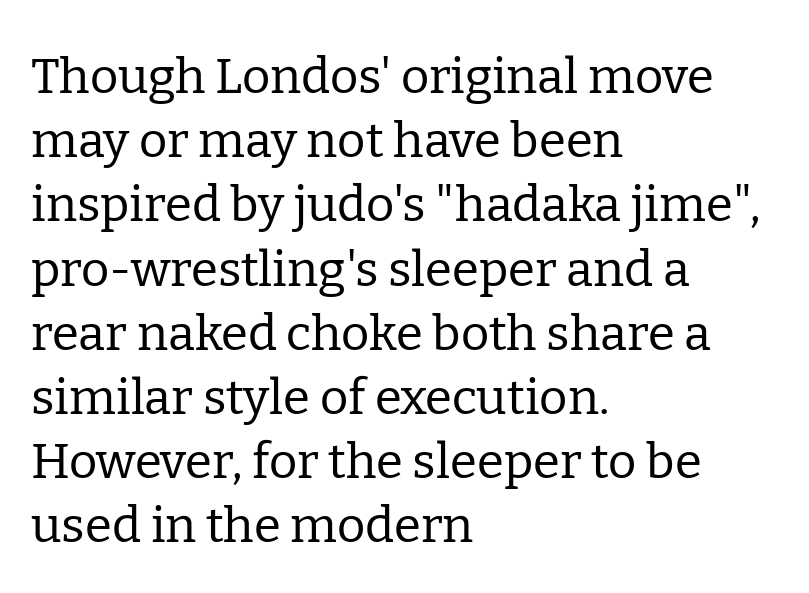
The image shows 49 px regular-weight serif type, upright; set left-aligned, normal line spacing (1.31x), normal letter spacing, not underlined; low stroke contrast and a medium x-height.
